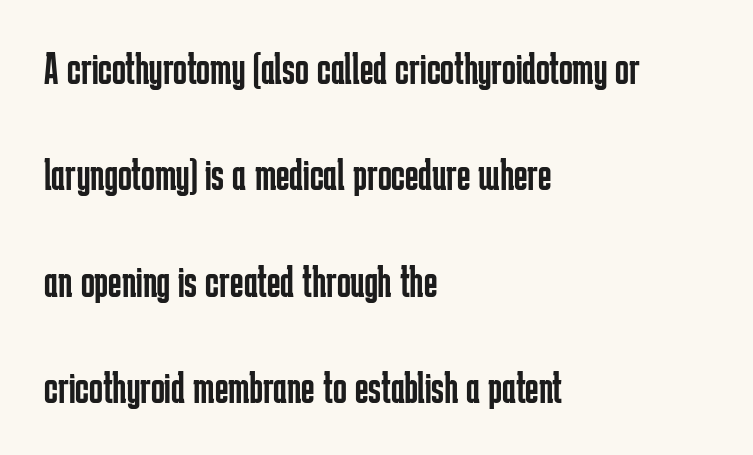
The image shows 46 px regular-weight, condensed sans-serif type, upright; set left-aligned, loose line spacing (2.31x), normal letter spacing, not underlined; low stroke contrast and a medium x-height.
